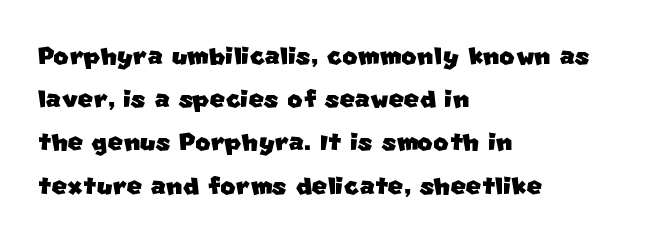
The image shows 33 px sans-serif type; set left-aligned, normal line spacing (1.31x), normal letter spacing, not underlined; low stroke contrast and a large x-height.
